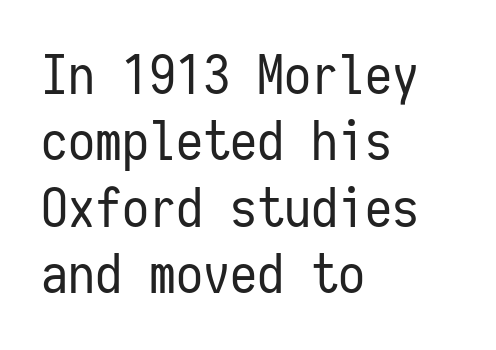
{"serif": "no", "italic": "no", "bold": "no", "weight": "regular", "width": "condensed", "stroke_contrast": "low", "x_height": "medium", "monospaced": "yes", "underline": "no", "align": "left", "line_spacing_ratio": 1.23, "letter_spacing": "normal", "letter_spacing_em": 0.0, "glyph_px": 54}
